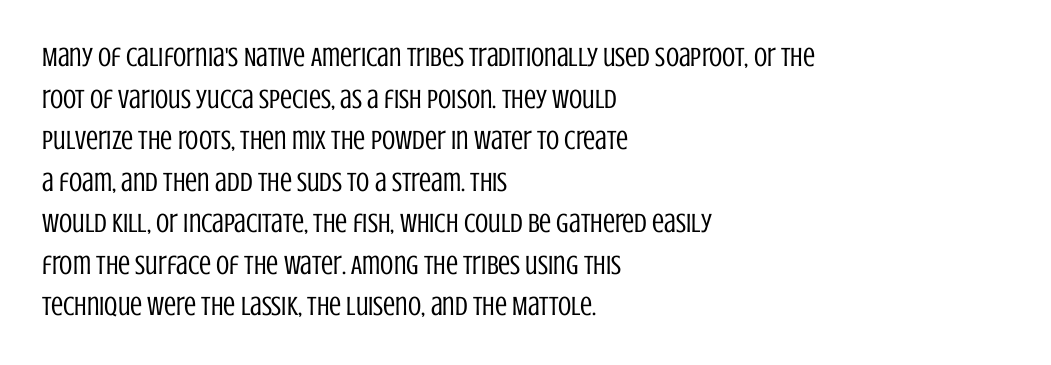
Q: Is the text bold? A: No.
Q: Is the text italic (slanted)? A: No, it is upright.
Q: Is the text underlined? A: No.
Q: How is the paragraph aligned? A: Left-aligned.
Q: Is the spacing between letters normal or unusually wide? A: Normal.
Q: Is the spacing between lines tight, normal or loose? A: Normal.
